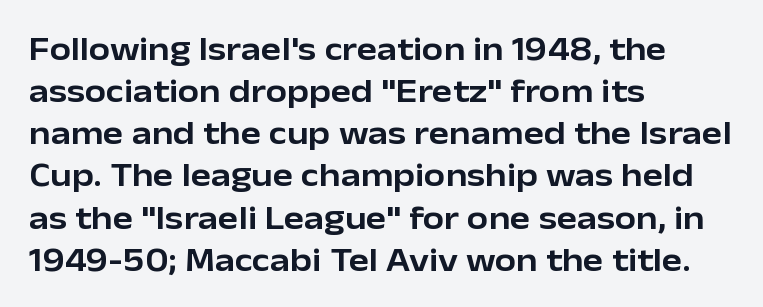
Q: Is the text italic (slanted)? A: No, it is upright.
Q: Is the typeface a serif or a sans-serif typeface? A: Sans-serif.
Q: Is the text underlined? A: No.
Q: How is the paragraph aligned? A: Left-aligned.
Q: Is the spacing between letters normal or unusually wide? A: Normal.
Q: Width (condensed, normal, or wide)? A: Normal.
Q: Stroke contrast? A: Low.
Q: x-height? A: Medium.
Q: Monospaced? A: No.
